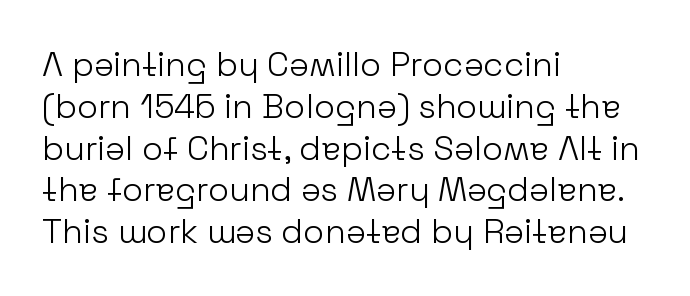
There is no visible air inserted between adjacent glyphs. Each letter's strokes conclude bluntly, with no projecting serifs. Type without underlining. The typeface has the unassuming heft of standard copy or less.
